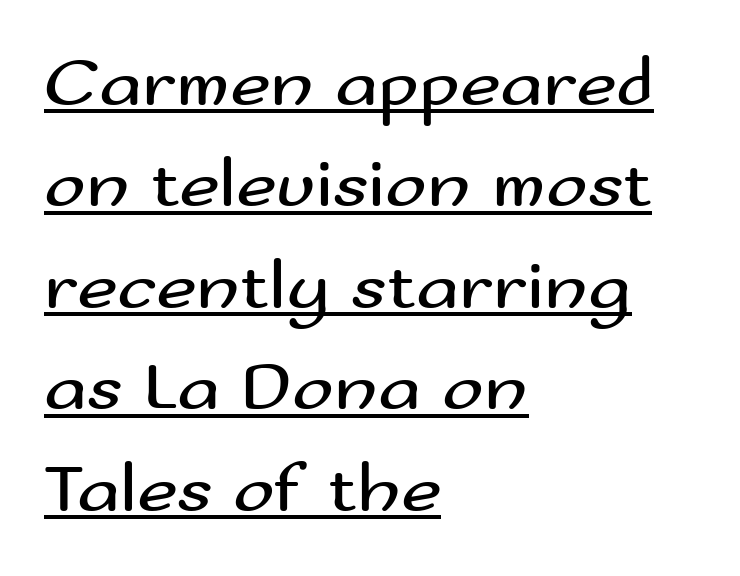
Posture: vertical. Regarding leading, the lines here are spaced in the standard way. Stems here are at most as thick as an everyday book face. This rendering leaves character spacing at its baseline value. To sum up the face: it is a sans, with no serifs.
